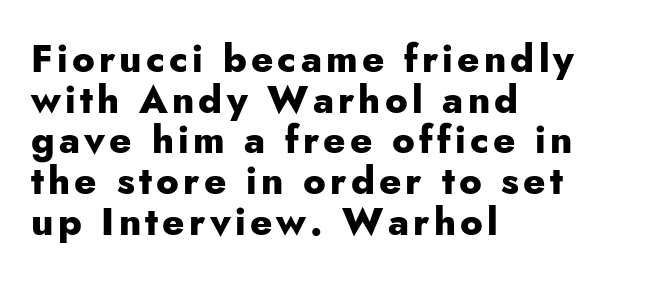
{"serif": "no", "italic": "no", "bold": "yes", "weight": "heavy", "width": "normal", "stroke_contrast": "low", "x_height": "small", "monospaced": "no", "underline": "no", "align": "left", "line_spacing": "tight", "line_spacing_ratio": 1.07, "glyph_px": 38}
